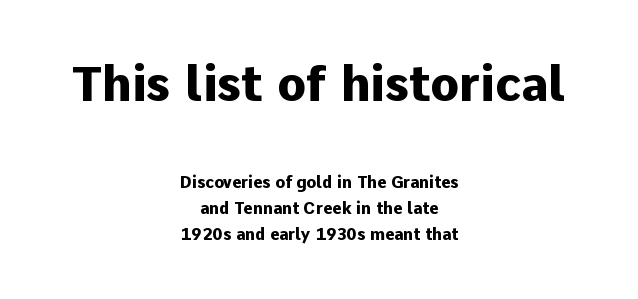
Q: Is the text bold? A: Yes.
Q: Is the text italic (slanted)? A: No, it is upright.
Q: Is the typeface a serif or a sans-serif typeface? A: Sans-serif.
Q: Is the text underlined? A: No.
Q: How is the paragraph aligned? A: Centered.
Q: Is the spacing between letters normal or unusually wide? A: Normal.
Q: Is the spacing between lines tight, normal or loose? A: Normal.
Q: Which block of text is set in a larger size, the first (top) or the second (bottom)? A: The first (top) one.
Q: Width (condensed, normal, or wide)? A: Normal.
Q: Stroke contrast? A: Low.
Q: x-height? A: Medium.
Q: Monospaced? A: No.
